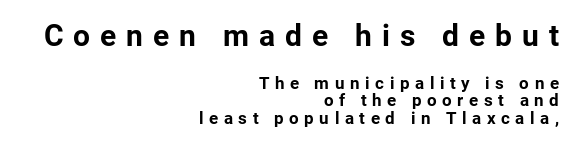
The image shows 30 px bold sans-serif type, upright; set right-aligned, tight line spacing (1.03x), unusually wide letter spacing (+0.33 em), not underlined; the first (top) block is 1.76x larger; low stroke contrast and a medium x-height.
